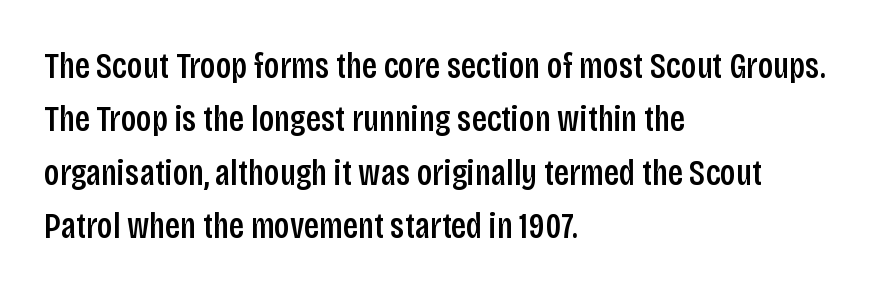
The image shows 36 px condensed sans-serif type, upright; set left-aligned, normal line spacing (1.48x), normal letter spacing, not underlined; low stroke contrast and a large x-height.
